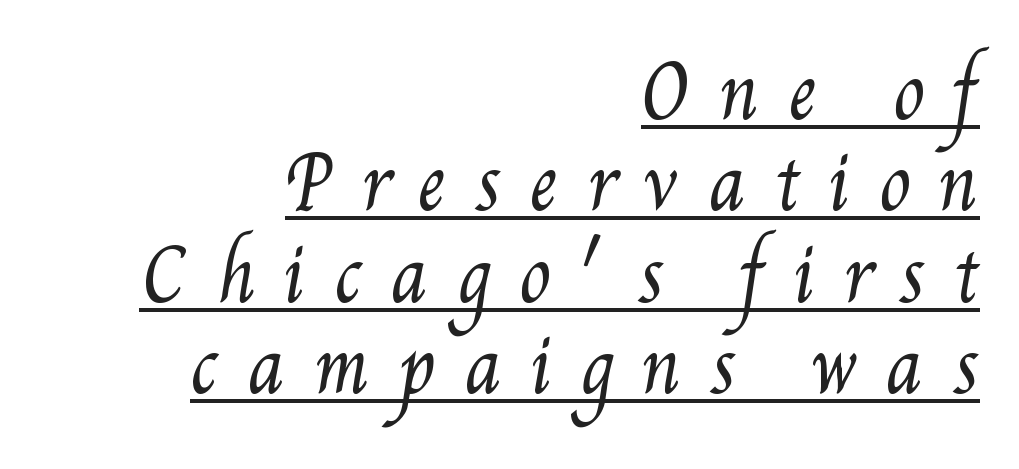
The image shows 72 px regular-weight, condensed type; set right-aligned, normal line spacing (1.27x), unusually wide letter spacing (+0.39 em), underlined; medium stroke contrast and a small x-height.
